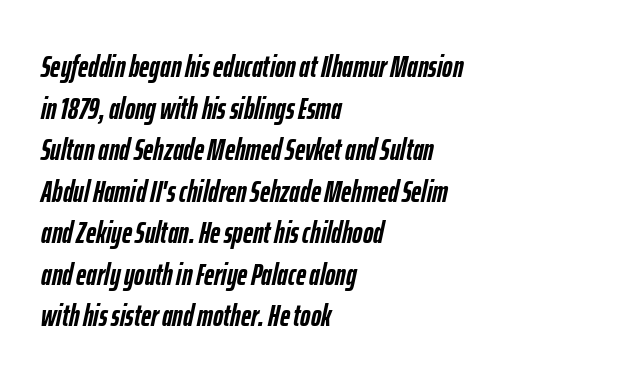
Characters are canted at an angle relative to the baseline's perpendicular. Horizontal alignment here is leftward, the default for most running prose. The face used here is proportionally spaced, like ordinary book or web type. Compared with typical body copy, the letter spacing here is the same. The vertical gap from one line to the next is medium. The string is rendered with underlining switched off.
